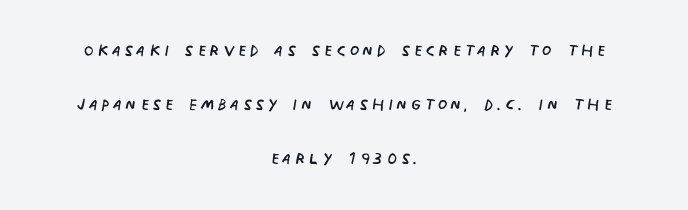
The lines are spread far apart with generous leading. The passage shown is not bold in any degree. Compared with a flush-left layout, this one balances lines on the center instead. The string is rendered with underlining switched off.
